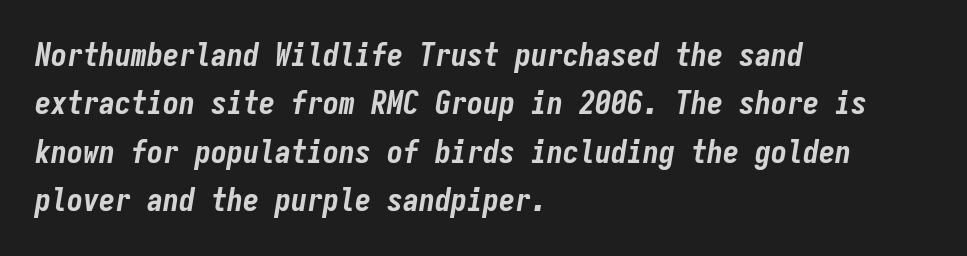
The image shows 32 px bold, condensed type, italic (leaning right), monospaced; set left-aligned, normal line spacing (1.51x), normal letter spacing, not underlined; low stroke contrast and a medium x-height.
